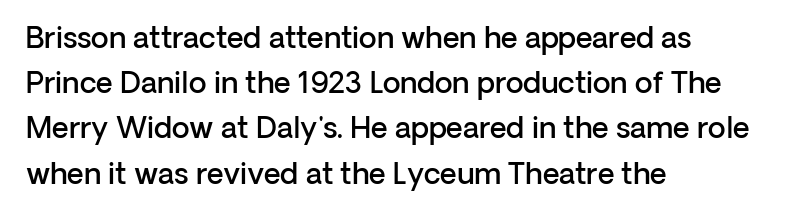
The image shows 29 px semibold sans-serif type, upright; set left-aligned, normal line spacing (1.56x), normal letter spacing, not underlined; low stroke contrast and a medium x-height.
